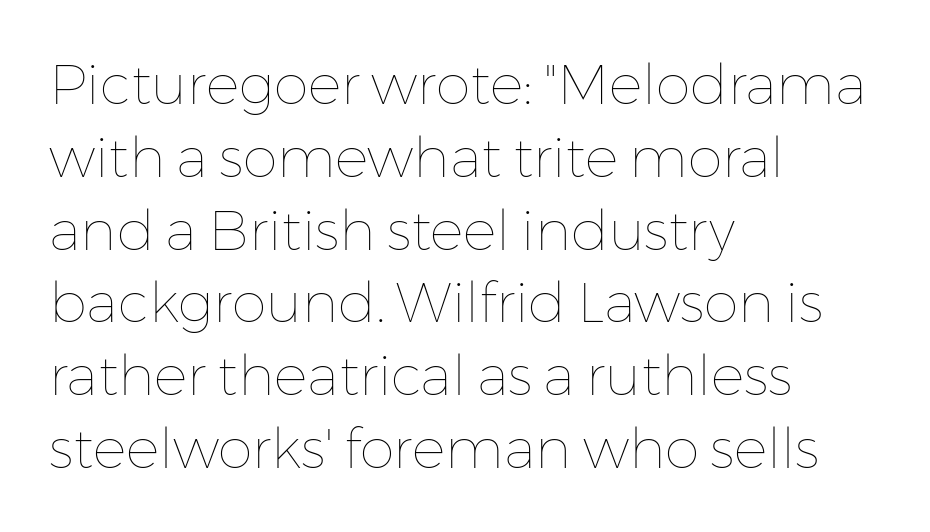
Q: Is the text bold? A: No.
Q: Is the text italic (slanted)? A: No, it is upright.
Q: Is the text underlined? A: No.
Q: How is the paragraph aligned? A: Left-aligned.
Q: Is the spacing between letters normal or unusually wide? A: Normal.
Q: Is the spacing between lines tight, normal or loose? A: Normal.
Q: Width (condensed, normal, or wide)? A: Normal.
Q: Stroke contrast? A: Low.
Q: x-height? A: Medium.
Q: Monospaced? A: No.
